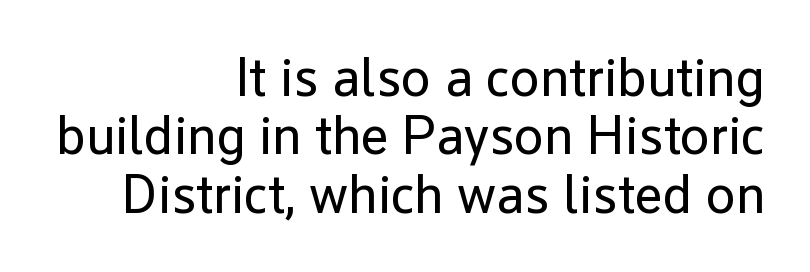
{"serif": "no", "italic": "no", "bold": "no", "weight": "regular", "width": "normal", "stroke_contrast": "low", "x_height": "medium", "monospaced": "no", "underline": "no", "align": "right", "line_spacing": "tight", "line_spacing_ratio": 1.08, "letter_spacing": "normal", "letter_spacing_em": 0.0, "glyph_px": 54}
